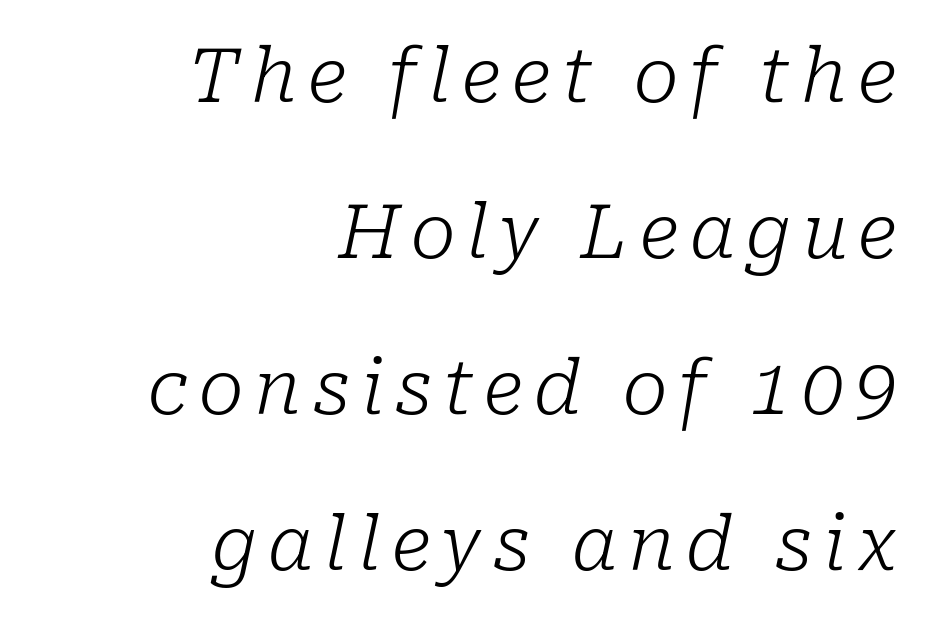
{"serif": "yes", "italic": "yes", "lean": "right", "slant_degrees": 10, "bold": "no", "weight": "light", "width": "normal", "stroke_contrast": "low", "x_height": "medium", "monospaced": "no", "underline": "no", "align": "right", "line_spacing": "loose", "line_spacing_ratio": 2.08, "glyph_px": 75}
